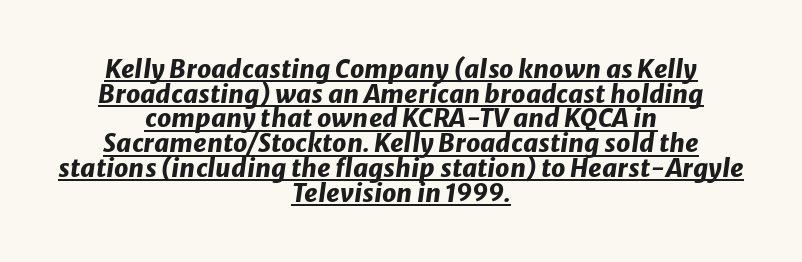
Standard letterfit; no display-style spreading of the glyphs. If you measured baseline to baseline, you'd find a short distance. The text carries the slant typical of an italic or oblique font. Centered paragraph, ragged on both sides.
